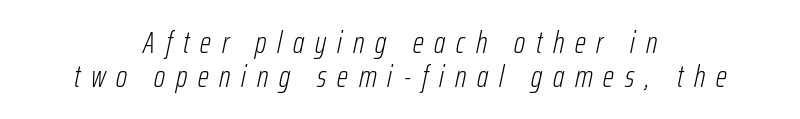
Ink coverage per letter is moderate at most. Letters rest on an invisible, unmarked baseline. Centered paragraph, ragged on both sides. Observe the wide spacing: letters keep a clear distance from each other. Horizontal bands of white between lines are thin slivers.
